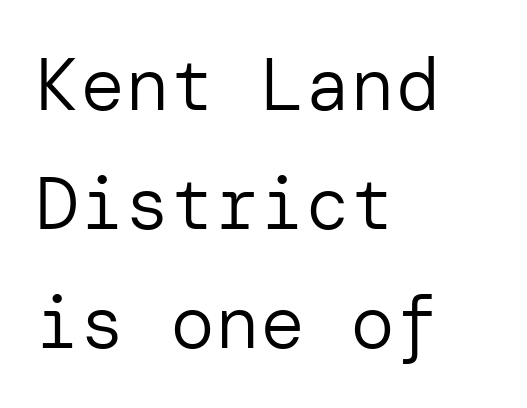
{"serif": "no", "italic": "no", "bold": "no", "weight": "regular", "width": "normal", "stroke_contrast": "low", "x_height": "medium", "underline": "no", "align": "left", "line_spacing": "normal", "line_spacing_ratio": 1.59, "letter_spacing": "normal", "letter_spacing_em": 0.0, "glyph_px": 75}
